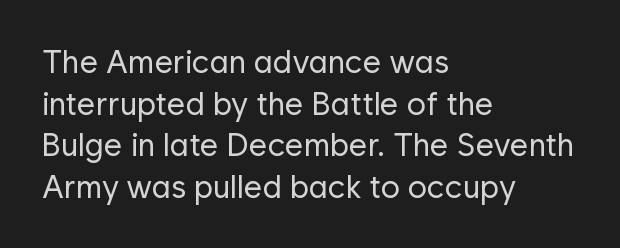
Q: Is the text bold? A: No.
Q: Is the text italic (slanted)? A: No, it is upright.
Q: Is the typeface a serif or a sans-serif typeface? A: Sans-serif.
Q: Is the text underlined? A: No.
Q: How is the paragraph aligned? A: Left-aligned.
Q: Is the spacing between letters normal or unusually wide? A: Normal.
Q: Is the spacing between lines tight, normal or loose? A: Normal.
Q: Width (condensed, normal, or wide)? A: Normal.
Q: Stroke contrast? A: Low.
Q: x-height? A: Medium.
Q: Monospaced? A: No.
